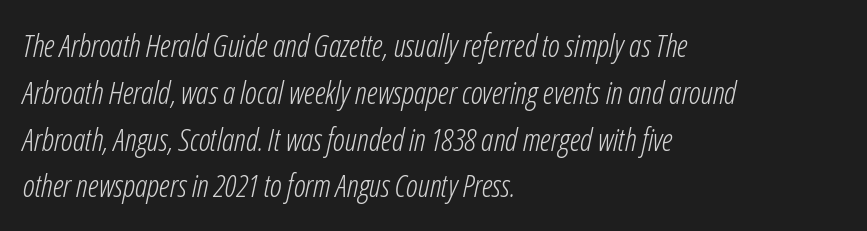
{"italic": "yes", "lean": "right", "slant_degrees": 12, "bold": "no", "weight": "light", "width": "condensed", "stroke_contrast": "low", "x_height": "medium", "monospaced": "no", "underline": "no", "align": "left", "line_spacing": "normal", "line_spacing_ratio": 1.51, "letter_spacing": "normal", "letter_spacing_em": 0.0, "glyph_px": 31}
